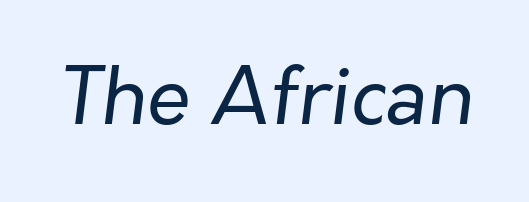
The face used here is rendered with its standard letterfit. The glyphs look as if they've been sheared to an angle. No extra ink here — the face is not bold. Is this a fixed-width face? No — the glyphs have proportional, varying widths. The words here are not underlined.
